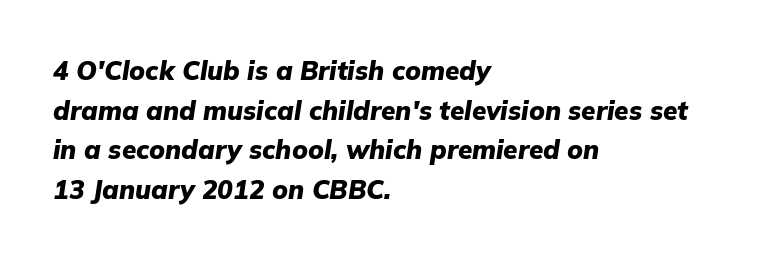
The image shows 26 px bold type, italic (leaning right); set left-aligned, normal line spacing (1.52x), normal letter spacing, not underlined.
